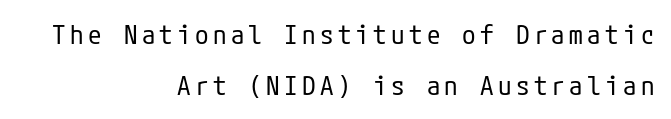
{"italic": "no", "bold": "no", "underline": "no", "align": "right", "line_spacing_ratio": 1.88, "glyph_px": 27}
